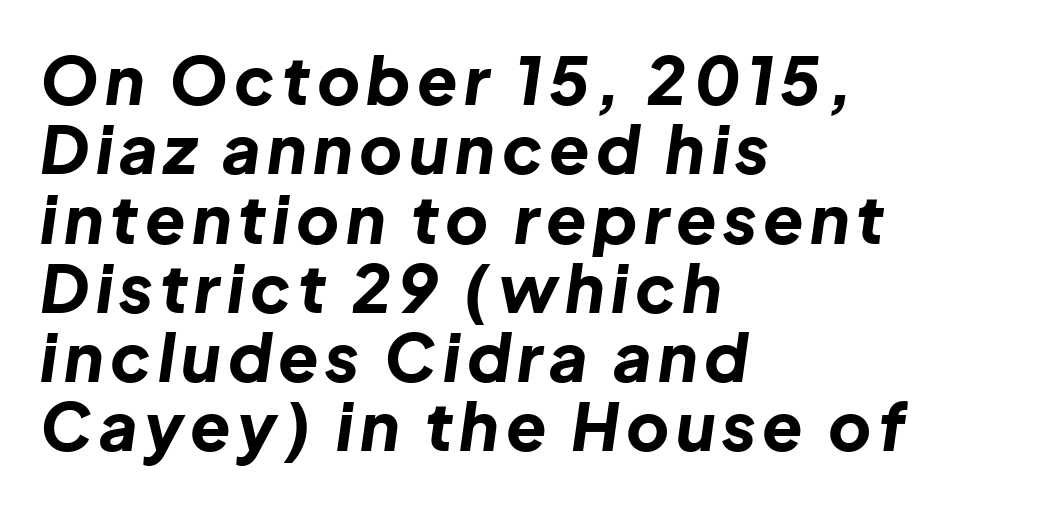
The image shows 66 px bold type, italic (leaning right); set left-aligned, tight line spacing (1.05x), not underlined; low stroke contrast and a medium x-height.
